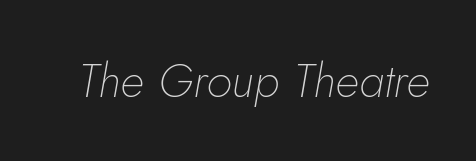
The image shows 47 px thin type, italic (leaning right); set normal letter spacing, not underlined; low stroke contrast and a small x-height.
